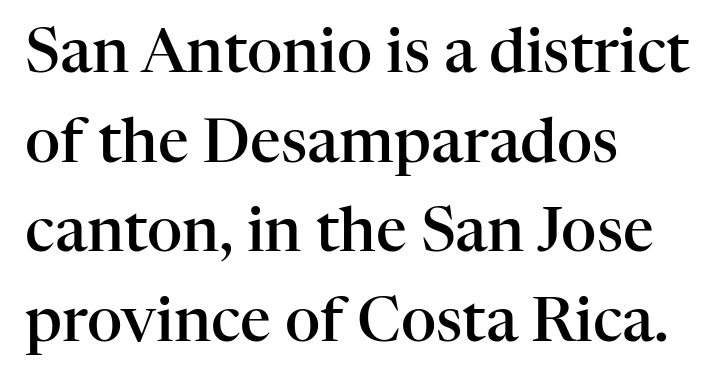
Little horizontal feet cap the strokes, marking this as serif type. Underline: absent. Tracking value appears to be zero — textbook default spacing. In terms of posture, this sample is upright. Where is the straight margin? On the left. How heavy is the stroke? Medium-heavy — a semibold, shy of bold.
